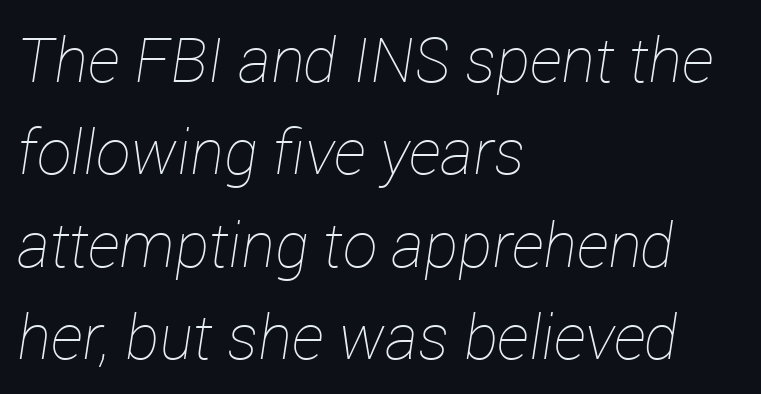
{"italic": "yes", "lean": "right", "slant_degrees": 12, "bold": "no", "weight": "thin", "width": "normal", "stroke_contrast": "low", "x_height": "medium", "monospaced": "no", "underline": "no", "align": "left", "line_spacing": "normal", "line_spacing_ratio": 1.49, "letter_spacing": "normal", "letter_spacing_em": 0.0, "glyph_px": 62}
